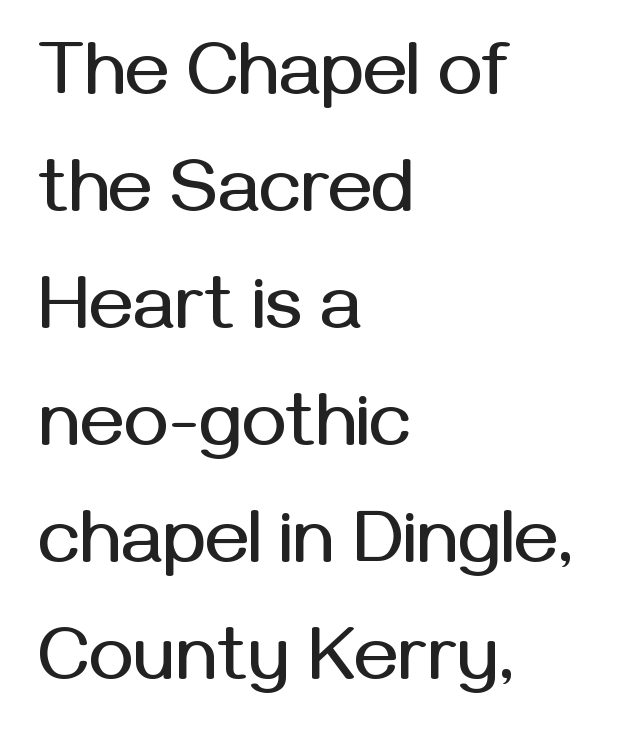
{"serif": "no", "italic": "no", "width": "normal", "stroke_contrast": "medium", "x_height": "medium", "monospaced": "no", "underline": "no", "align": "left", "line_spacing": "normal", "line_spacing_ratio": 1.56, "letter_spacing": "normal", "letter_spacing_em": 0.0, "glyph_px": 75}
